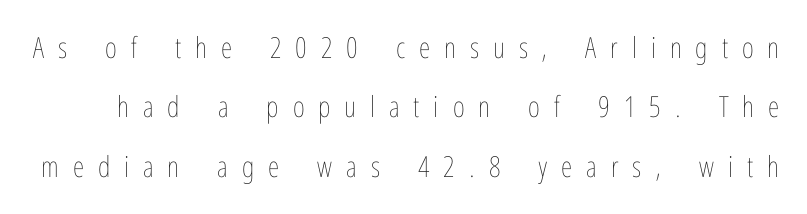
The image shows 29 px thin, condensed type, upright; set loose line spacing (2.05x), unusually wide letter spacing (+0.48 em), not underlined; low stroke contrast and a medium x-height.
